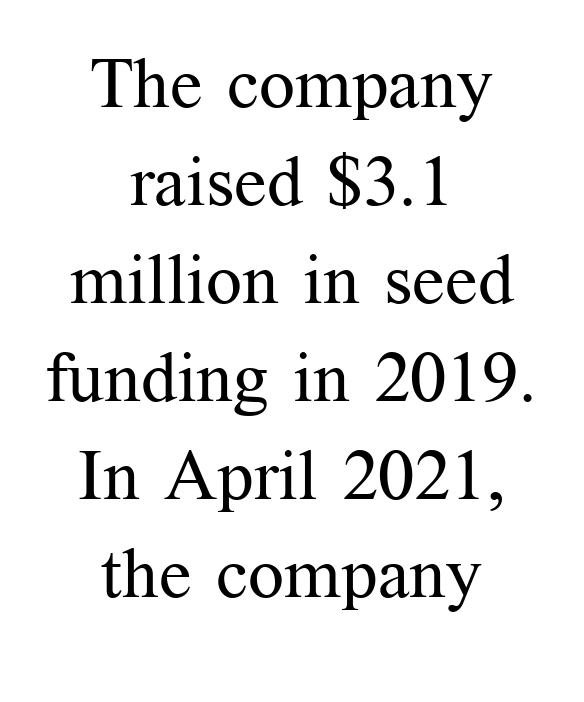
The image shows 71 px regular-weight serif type, upright; set centered, normal line spacing (1.38x), normal letter spacing, not underlined; medium stroke contrast and a medium x-height.
